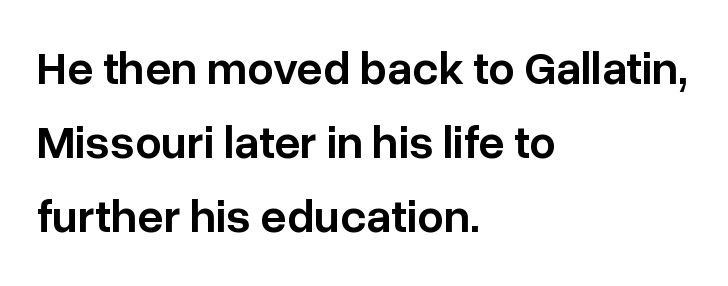
Q: Is the text bold? A: Semi-bold.
Q: Is the text italic (slanted)? A: No, it is upright.
Q: Is the typeface a serif or a sans-serif typeface? A: Sans-serif.
Q: Is the text underlined? A: No.
Q: How is the paragraph aligned? A: Left-aligned.
Q: Is the spacing between letters normal or unusually wide? A: Normal.
Q: Is the spacing between lines tight, normal or loose? A: Normal.
Q: Width (condensed, normal, or wide)? A: Normal.
Q: Stroke contrast? A: Low.
Q: x-height? A: Medium.
Q: Monospaced? A: No.
